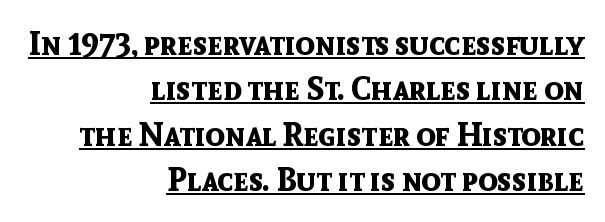
The image shows 32 px bold sans-serif type, upright; set right-aligned, normal line spacing (1.42x), normal letter spacing, underlined; a medium x-height.
